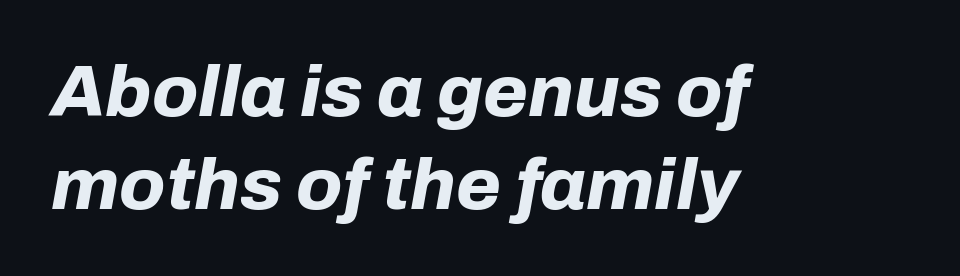
The image shows 73 px bold type, italic (leaning right); set left-aligned, normal line spacing (1.27x), normal letter spacing, not underlined; low stroke contrast and a medium x-height.
